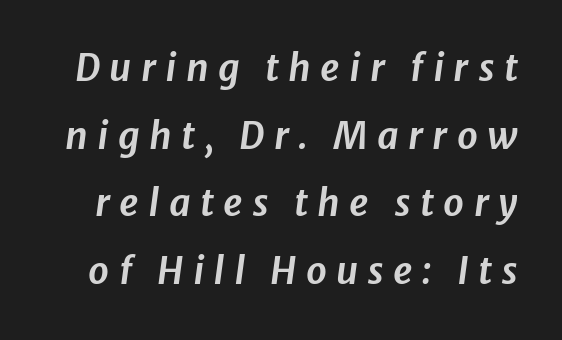
{"italic": "yes", "lean": "right", "slant_degrees": 8, "width": "normal", "stroke_contrast": "low", "x_height": "medium", "monospaced": "no", "underline": "no", "line_spacing_ratio": 1.83, "letter_spacing": "wide", "letter_spacing_em": 0.25, "glyph_px": 37}
